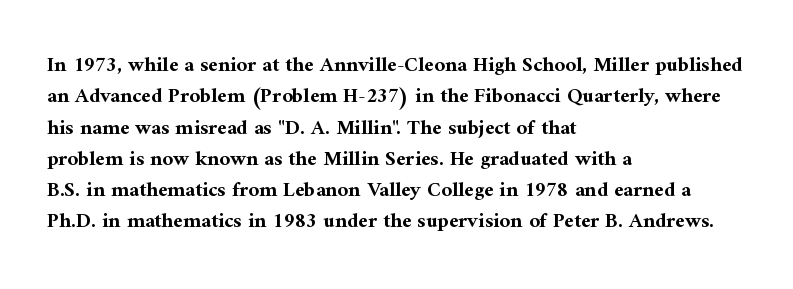
Q: Is the text bold? A: Yes.
Q: Is the text italic (slanted)? A: No, it is upright.
Q: Is the text underlined? A: No.
Q: How is the paragraph aligned? A: Left-aligned.
Q: Is the spacing between letters normal or unusually wide? A: Normal.
Q: Is the spacing between lines tight, normal or loose? A: Normal.
